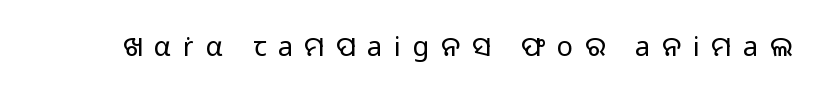
Q: Is the text bold? A: No.
Q: Is the text italic (slanted)? A: No, it is upright.
Q: Is the text underlined? A: No.
Q: Is the spacing between letters normal or unusually wide? A: Unusually wide.
